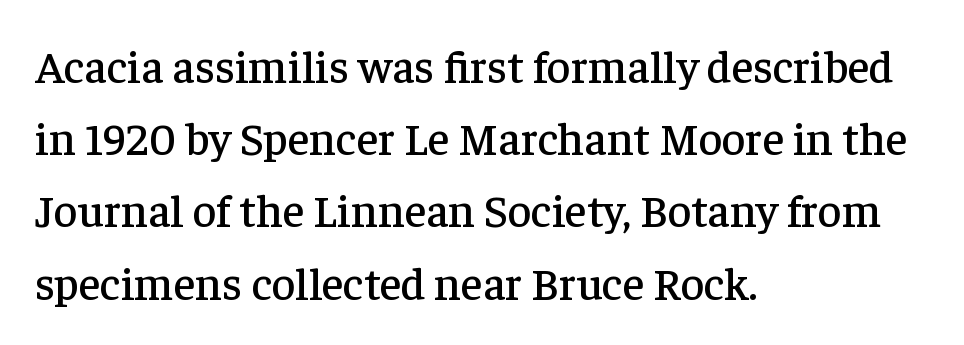
{"serif": "yes", "italic": "no", "width": "normal", "stroke_contrast": "low", "x_height": "medium", "monospaced": "no", "underline": "no", "align": "left", "line_spacing": "normal", "line_spacing_ratio": 1.57, "letter_spacing": "normal", "letter_spacing_em": 0.0, "glyph_px": 46}
